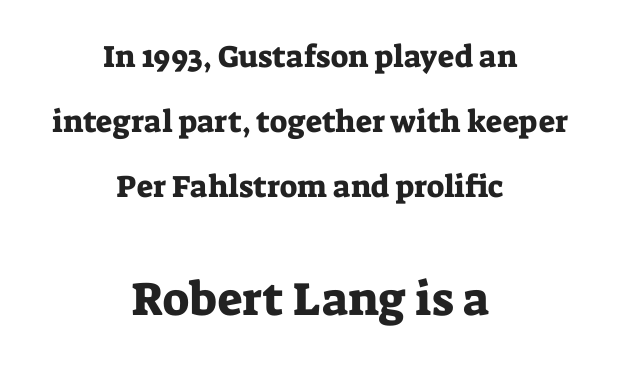
Q: Is the text italic (slanted)? A: No, it is upright.
Q: Is the typeface a serif or a sans-serif typeface? A: Serif.
Q: Is the text underlined? A: No.
Q: How is the paragraph aligned? A: Centered.
Q: Is the spacing between letters normal or unusually wide? A: Normal.
Q: Is the spacing between lines tight, normal or loose? A: Loose.
Q: Which block of text is set in a larger size, the first (top) or the second (bottom)? A: The second (bottom) one.
Q: Width (condensed, normal, or wide)? A: Normal.
Q: Stroke contrast? A: Low.
Q: x-height? A: Medium.
Q: Monospaced? A: No.
